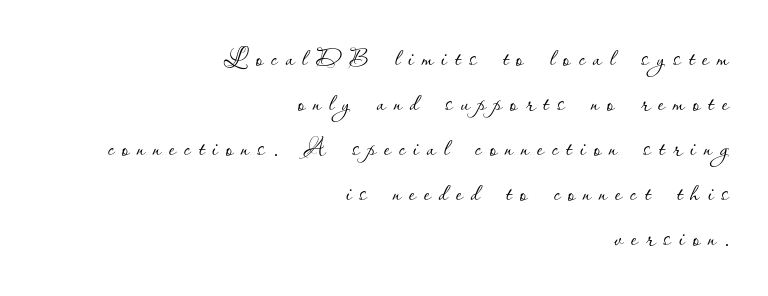
The image shows 34 px thin type; set right-aligned, normal line spacing (1.32x), unusually wide letter spacing (+0.23 em), not underlined; low stroke contrast and a small x-height.
